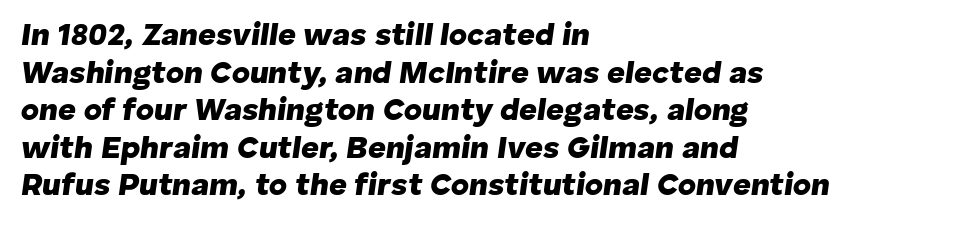
{"italic": "yes", "lean": "right", "slant_degrees": 8, "bold": "yes", "weight": "heavy", "width": "normal", "stroke_contrast": "low", "x_height": "medium", "monospaced": "no", "underline": "no", "align": "left", "line_spacing_ratio": 1.21, "letter_spacing": "normal", "letter_spacing_em": 0.0, "glyph_px": 31}
